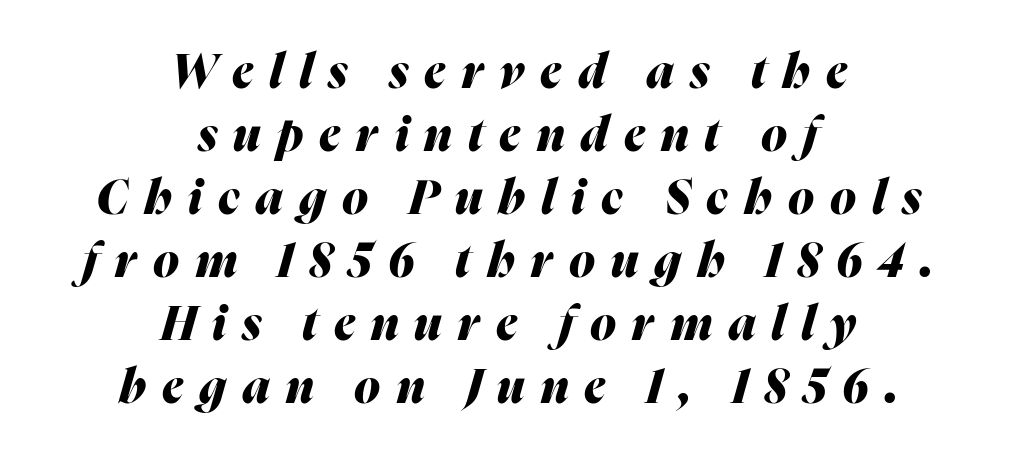
In terms of posture, this sample is oblique. This sample has the flowing, uneven cadence of proportional lettering. Words appear elongated and porous because spacing is wide. Heavy, bold letterforms. A clean baseline with only descenders dipping below it. Regarding leading, the lines here are spaced in the standard way.
